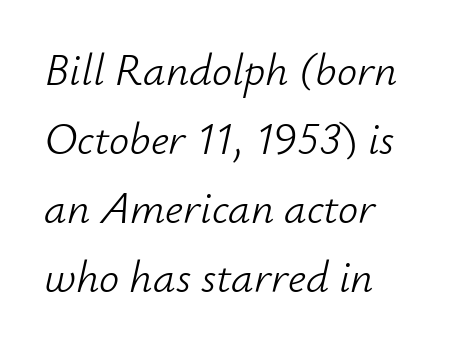
Q: Is the text bold? A: No.
Q: Is the text italic (slanted)? A: Yes, it leans right by about 12 degrees.
Q: Is the text underlined? A: No.
Q: How is the paragraph aligned? A: Left-aligned.
Q: Is the spacing between letters normal or unusually wide? A: Normal.
Q: Is the spacing between lines tight, normal or loose? A: Normal.
Q: Width (condensed, normal, or wide)? A: Normal.
Q: Stroke contrast? A: Low.
Q: x-height? A: Small.
Q: Monospaced? A: No.
